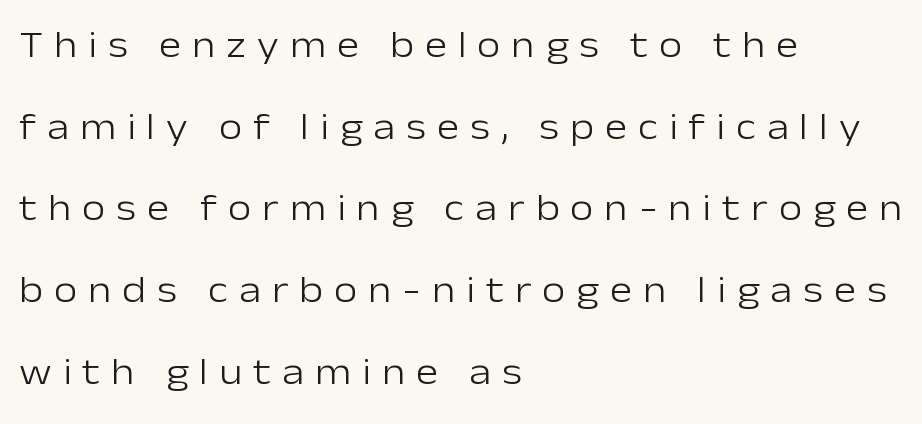
Q: Is the text bold? A: No.
Q: Is the text italic (slanted)? A: No, it is upright.
Q: Is the typeface a serif or a sans-serif typeface? A: Sans-serif.
Q: Is the text underlined? A: No.
Q: How is the paragraph aligned? A: Left-aligned.
Q: Is the spacing between letters normal or unusually wide? A: Unusually wide.
Q: Is the spacing between lines tight, normal or loose? A: Loose.
Q: Width (condensed, normal, or wide)? A: Normal.
Q: Stroke contrast? A: Low.
Q: x-height? A: Medium.
Q: Monospaced? A: No.
